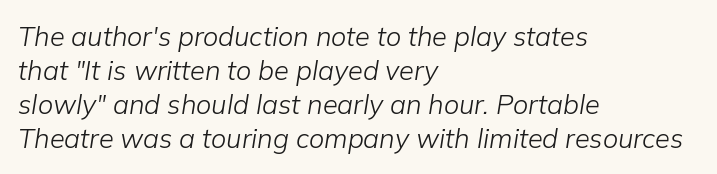
The image shows 27 px text type, italic (leaning right); set left-aligned, normal line spacing (1.26x), normal letter spacing, not underlined.
